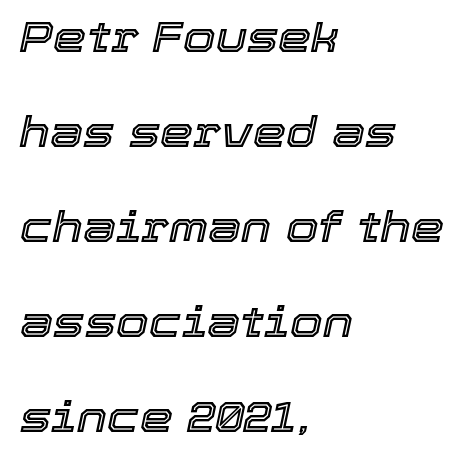
Would a proofreader flag this as italicized? Yes. Varying glyph widths throughout — classic text-font behaviour. Typeset ragged right — the left edge is the straight one. Is the letter spacing exaggerated? No — it looks like the ordinary default. Compared with typical paragraphs, the rows here are farther apart. Unmarked baselines from the first word to the last.
